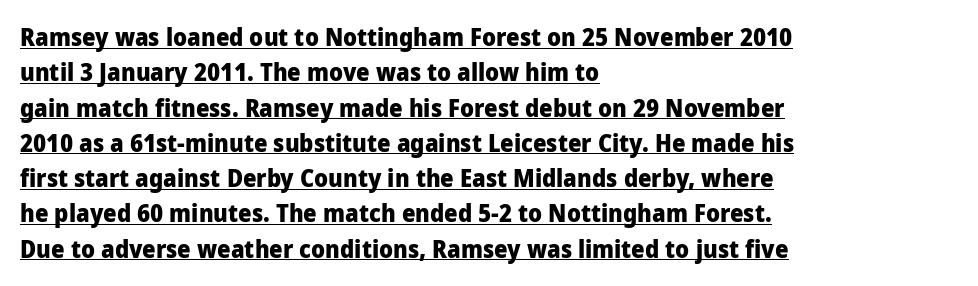
Q: Is the text bold? A: Yes.
Q: Is the text italic (slanted)? A: No, it is upright.
Q: Is the text underlined? A: Yes.
Q: How is the paragraph aligned? A: Left-aligned.
Q: Is the spacing between letters normal or unusually wide? A: Normal.
Q: Is the spacing between lines tight, normal or loose? A: Normal.
